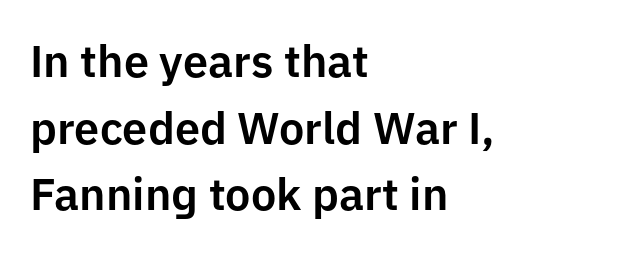
The image shows 45 px sans-serif type, upright; set left-aligned, normal line spacing (1.48x), normal letter spacing, not underlined; low stroke contrast and a medium x-height.
